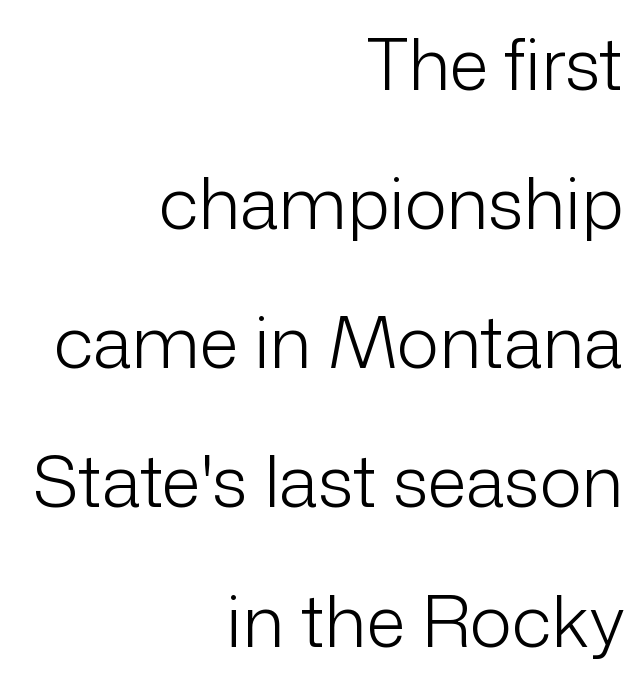
Q: Is the text bold? A: No.
Q: Is the text italic (slanted)? A: No, it is upright.
Q: Is the typeface a serif or a sans-serif typeface? A: Sans-serif.
Q: Is the text underlined? A: No.
Q: How is the paragraph aligned? A: Right-aligned.
Q: Is the spacing between letters normal or unusually wide? A: Normal.
Q: Is the spacing between lines tight, normal or loose? A: Loose.
Q: Width (condensed, normal, or wide)? A: Normal.
Q: Stroke contrast? A: Low.
Q: x-height? A: Medium.
Q: Monospaced? A: No.
